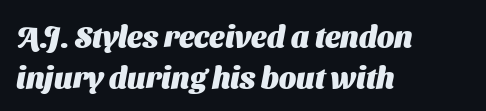
The image shows 30 px heavy sans-serif type; set left-aligned, normal line spacing (1.37x), normal letter spacing, not underlined; medium stroke contrast and a medium x-height.
